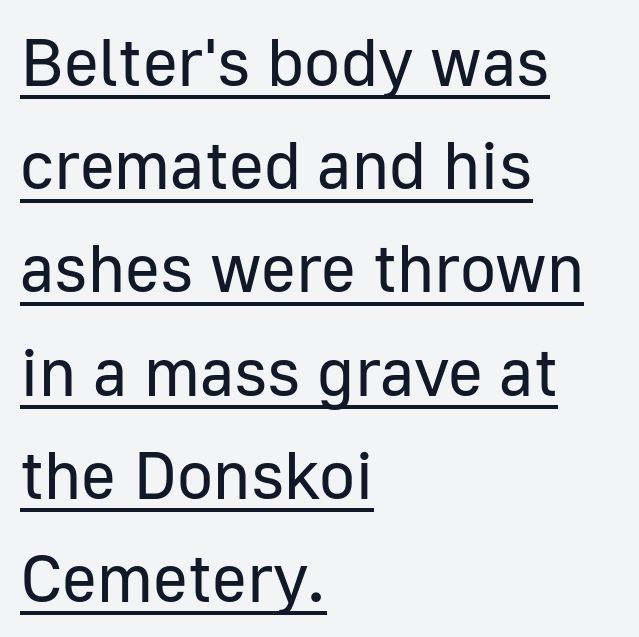
A typesetter would call this proportional, since set widths differ per character. The specimen reads as upright at a glance. This sample is left-justified, so line endings fall wherever the words run out. Each line of the rendering has a horizontal stroke beneath the glyphs. This sample uses plain, unmodified letter spacing. Each stroke keeps to a modest, everyday thickness or less.
